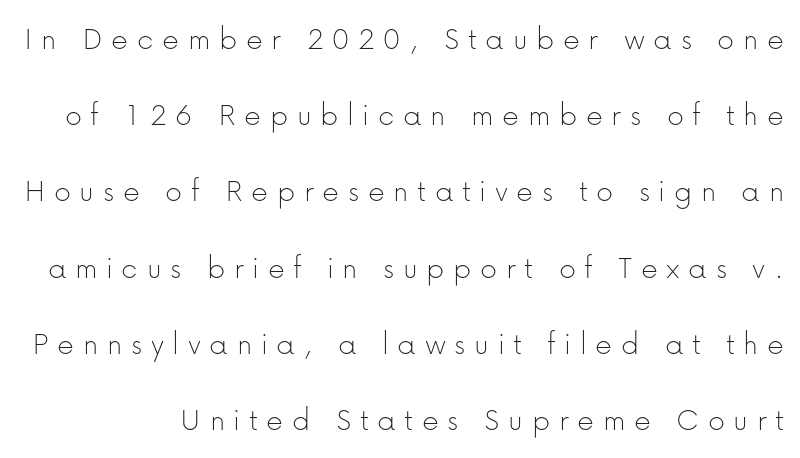
{"serif": "no", "italic": "no", "bold": "no", "weight": "thin", "width": "normal", "stroke_contrast": "low", "x_height": "medium", "monospaced": "no", "underline": "no", "line_spacing": "loose", "line_spacing_ratio": 2.31, "letter_spacing": "wide", "letter_spacing_em": 0.26, "glyph_px": 33}
